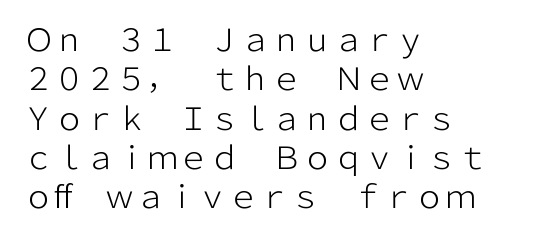
{"serif": "no", "italic": "no", "bold": "no", "weight": "light", "width": "normal", "stroke_contrast": "low", "x_height": "medium", "monospaced": "no", "underline": "no", "align": "left", "line_spacing": "normal", "line_spacing_ratio": 1.27, "letter_spacing": "normal", "letter_spacing_em": 0.0, "glyph_px": 31}
